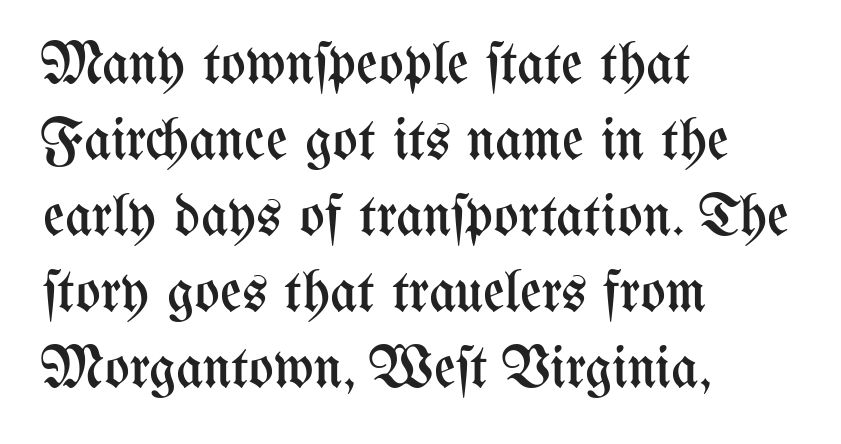
Designer's note — italics off, roman on. In terms of leading, this rendering sits right in the middle. The weight tops out at a normal text grade. Each letter keeps its own natural width here, so spacing adapts to shape. The gap between lines stays unmarked. The ragged edge is on the right, which tells us the setting is flush left.
